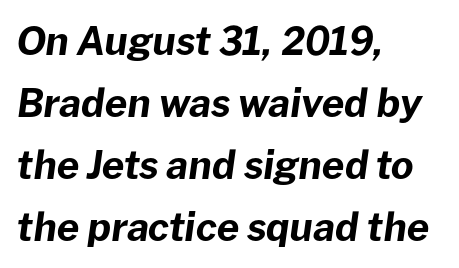
Q: Is the text bold? A: Yes.
Q: Is the text italic (slanted)? A: Yes, it leans right by about 8 degrees.
Q: Is the text underlined? A: No.
Q: How is the paragraph aligned? A: Left-aligned.
Q: Is the spacing between letters normal or unusually wide? A: Normal.
Q: Is the spacing between lines tight, normal or loose? A: Normal.
Q: Width (condensed, normal, or wide)? A: Normal.
Q: Stroke contrast? A: Low.
Q: x-height? A: Medium.
Q: Monospaced? A: No.
